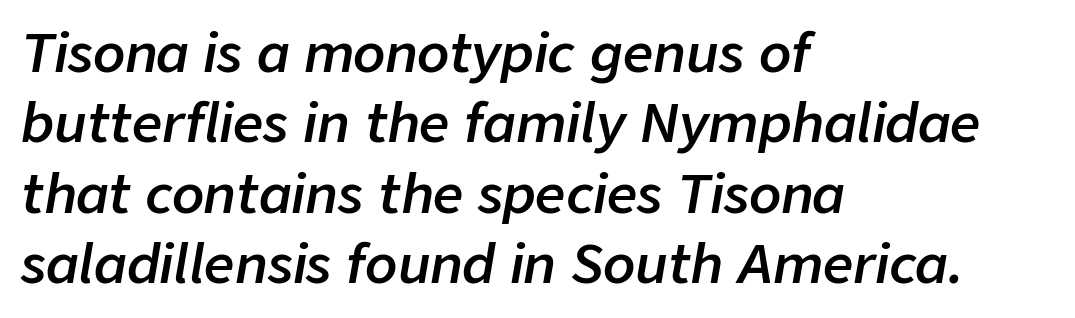
Q: Is the text bold? A: Semi-bold.
Q: Is the text italic (slanted)? A: Yes, it leans right by about 9 degrees.
Q: Is the text underlined? A: No.
Q: How is the paragraph aligned? A: Left-aligned.
Q: Is the spacing between letters normal or unusually wide? A: Normal.
Q: Is the spacing between lines tight, normal or loose? A: Normal.
Q: Width (condensed, normal, or wide)? A: Normal.
Q: Stroke contrast? A: Low.
Q: x-height? A: Medium.
Q: Monospaced? A: No.
